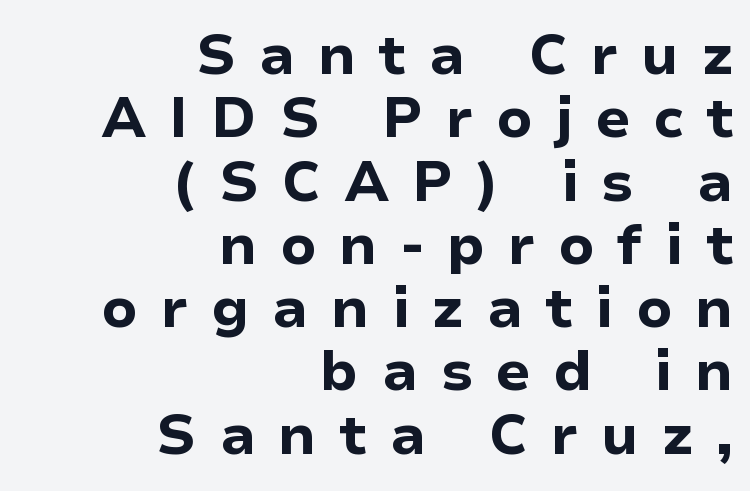
The image shows 56 px bold sans-serif type, upright; set right-aligned, tight line spacing (1.13x), unusually wide letter spacing (+0.4 em), not underlined; low stroke contrast and a medium x-height.
